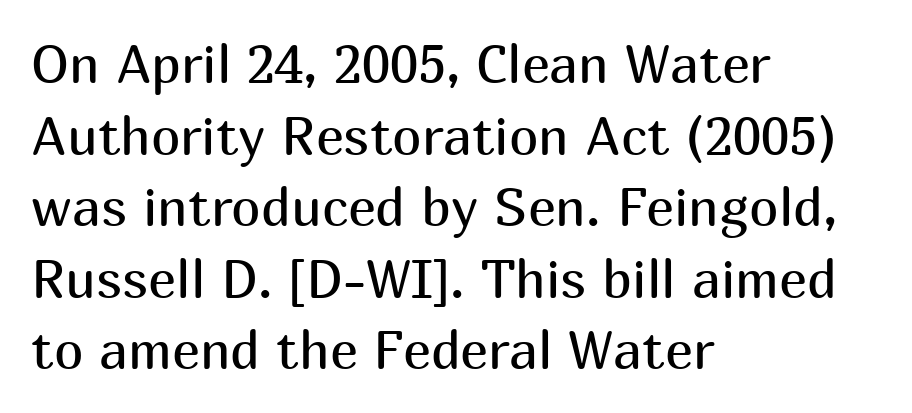
The image shows 53 px regular-weight sans-serif type, upright; set left-aligned, normal line spacing (1.35x), normal letter spacing, not underlined; medium stroke contrast and a medium x-height.
